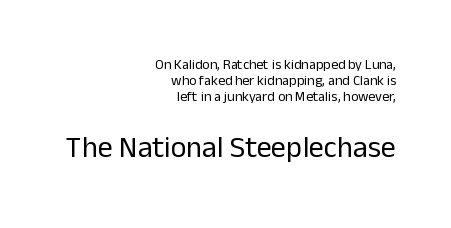
Compared with typical paragraphs, the rows here are closer together. Does the copy run flush right? Yes — the right margin is perfectly even. A typesetter would call this proportional, since set widths differ per character. Note: no serifs on the glyphs.
